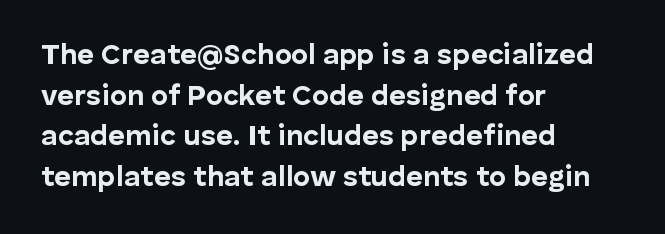
{"serif": "no", "italic": "no", "bold": "yes", "weight": "bold", "width": "normal", "stroke_contrast": "low", "x_height": "medium", "monospaced": "no", "underline": "no", "align": "left", "line_spacing": "normal", "line_spacing_ratio": 1.4, "letter_spacing": "normal", "letter_spacing_em": 0.0, "glyph_px": 29}
